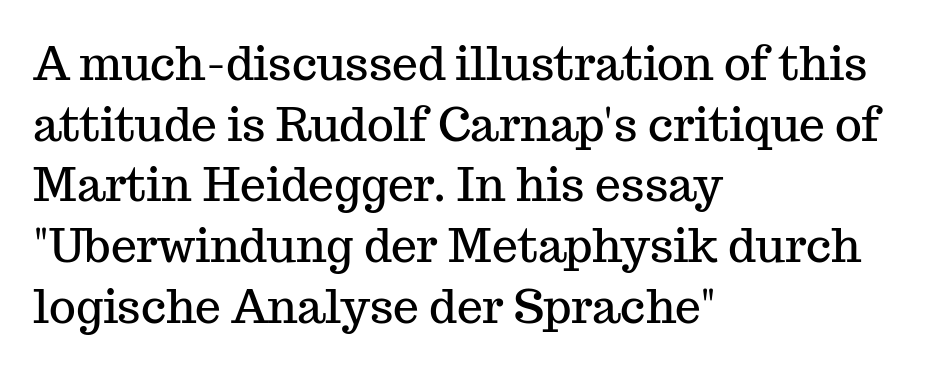
Words appear dense and cohesive because spacing is normal. You could not count columns in this text — the font is proportionally spaced. In terms of leading, this rendering sits right in the middle. Does the type have serifs? Yes, each stem ends in a small foot. Every row of glyphs begins at an identical x-position on the left.
